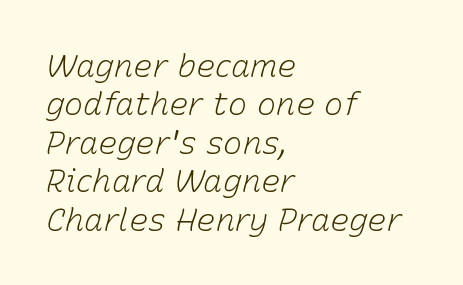
{"italic": "yes", "lean": "right", "slant_degrees": 15, "bold": "no", "weight": "light", "width": "normal", "stroke_contrast": "low", "x_height": "medium", "monospaced": "no", "underline": "no", "align": "left", "line_spacing_ratio": 1.2, "letter_spacing": "normal", "letter_spacing_em": 0.0, "glyph_px": 32}
